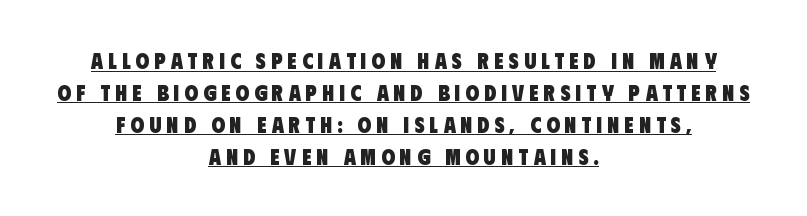
The image shows 22 px bold type; set centered, normal line spacing (1.45x), unusually wide letter spacing (+0.23 em), underlined.
